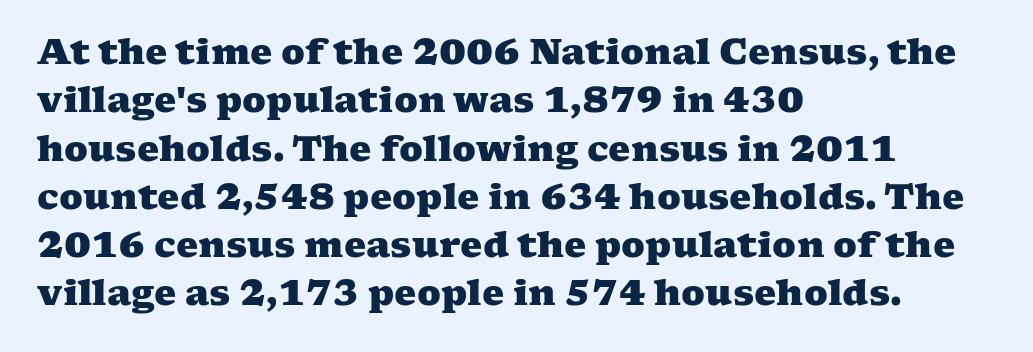
{"serif": "yes", "bold": "yes", "weight": "heavy", "width": "wide", "stroke_contrast": "medium", "x_height": "medium", "monospaced": "no", "underline": "no", "align": "left", "line_spacing": "normal", "line_spacing_ratio": 1.38, "letter_spacing": "normal", "letter_spacing_em": 0.0, "glyph_px": 35}
